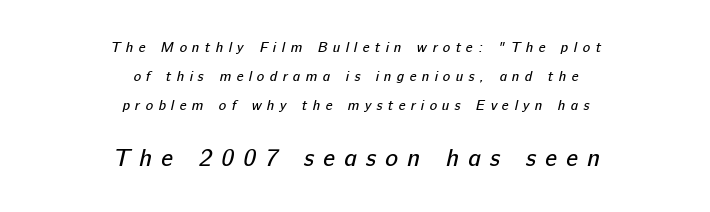
Inter-character spacing is expanded well beyond the font's built-in metrics. Honestly, the rows look like they've been pulled way apart. The paragraph shown floats in the horizontal middle. The letters look calm and open, with moderate or lighter stems. Any mark beneath the type? The region is blank. Here the second block reads like a headline and the first like body copy.
